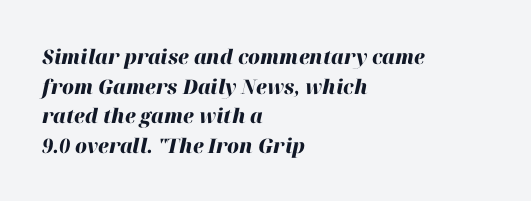
Q: Is the text bold? A: Yes.
Q: Is the text italic (slanted)? A: Yes, it leans right by about 12 degrees.
Q: Is the text underlined? A: No.
Q: How is the paragraph aligned? A: Left-aligned.
Q: Is the spacing between letters normal or unusually wide? A: Normal.
Q: Is the spacing between lines tight, normal or loose? A: Normal.
